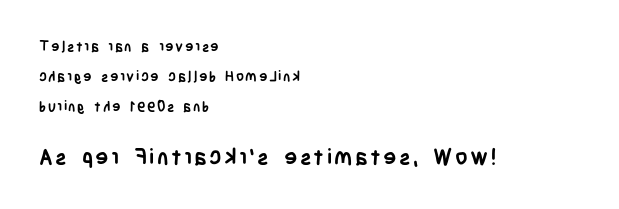
The image shows 22 px bold type, upright; set left-aligned, loose line spacing (2.14x), not underlined; the second (bottom) block is 1.57x larger.
